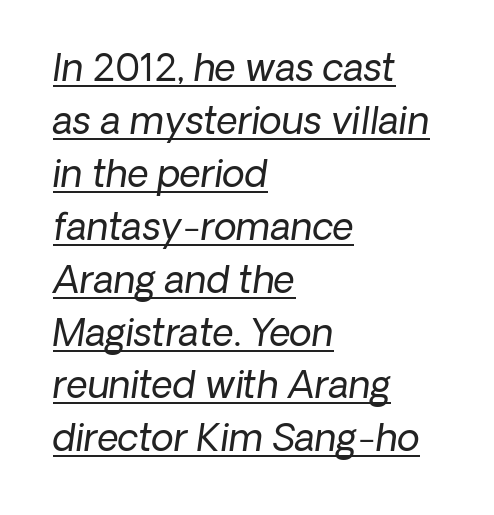
The image shows 37 px regular-weight type, italic (leaning right); set left-aligned, normal line spacing (1.43x), normal letter spacing, underlined; low stroke contrast and a medium x-height.
